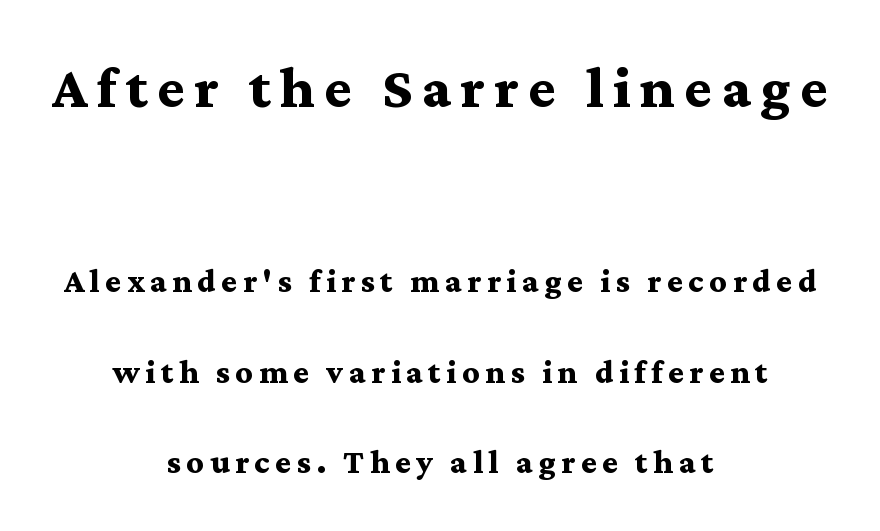
The image shows 73 px semibold, wide serif type, upright; set centered, loose line spacing (2.15x), not underlined; the first (top) block is 1.74x larger; medium stroke contrast and a medium x-height.
